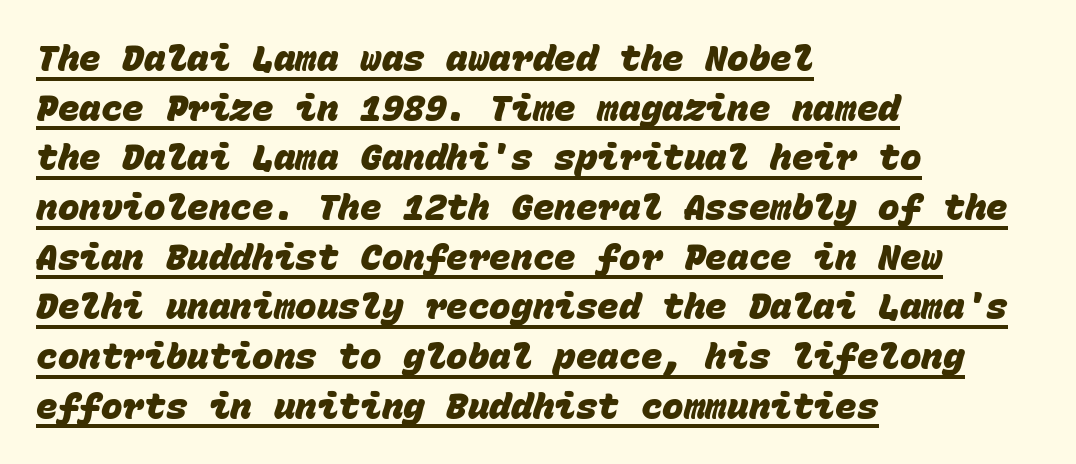
The image shows 36 px heavy sans-serif type, monospaced; set left-aligned, normal line spacing (1.38x), normal letter spacing, underlined; low stroke contrast and a large x-height.
